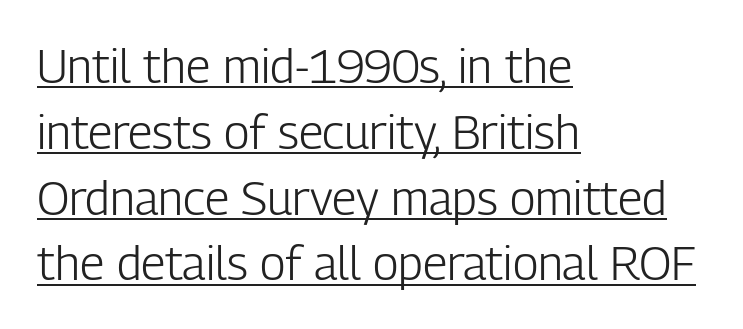
The image shows 47 px light, condensed sans-serif type, upright; set left-aligned, normal line spacing (1.4x), normal letter spacing, underlined; low stroke contrast and a medium x-height.
